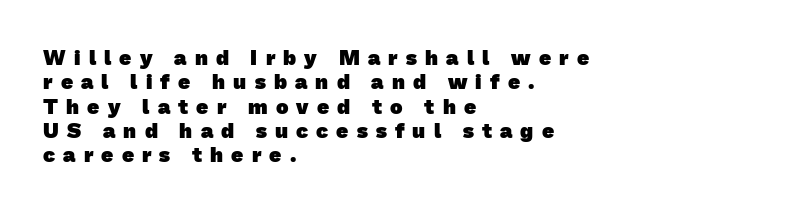
Chunky letters — that's bold for sure. Quick note: underline off. The compositor pushed each line to the left boundary. Compared with typical body copy, the letter spacing here is much looser.
